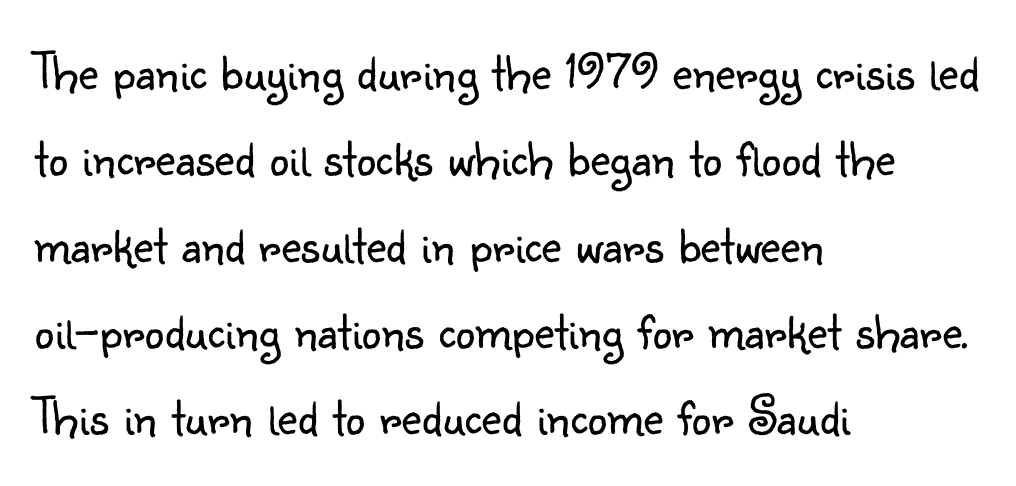
{"serif": "no", "italic": "no", "bold": "no", "weight": "light", "width": "normal", "stroke_contrast": "low", "x_height": "small", "monospaced": "no", "underline": "no", "align": "left", "line_spacing": "normal", "line_spacing_ratio": 1.57, "letter_spacing": "normal", "letter_spacing_em": 0.0, "glyph_px": 55}
